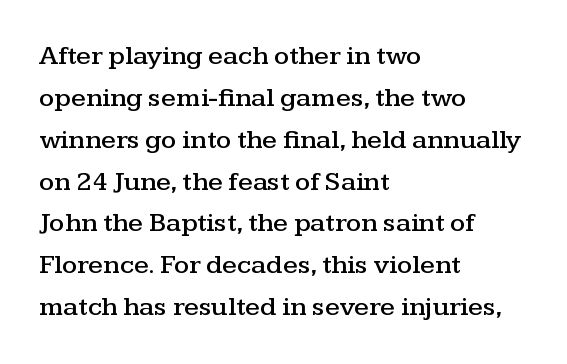
{"italic": "no", "underline": "no", "align": "left", "line_spacing": "normal", "line_spacing_ratio": 1.55, "letter_spacing": "normal", "letter_spacing_em": 0.0, "glyph_px": 27}
